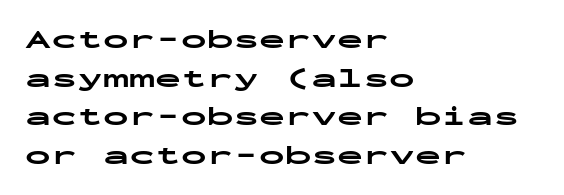
The image shows 26 px bold type, upright; set left-aligned, normal line spacing (1.49x), normal letter spacing, not underlined.
